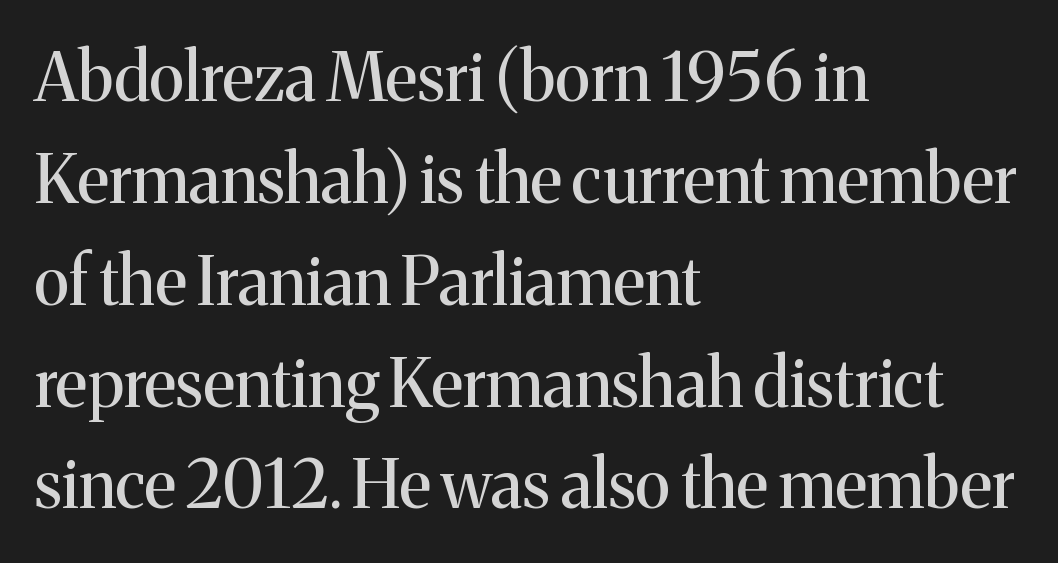
The image shows 67 px regular-weight serif type, upright; set left-aligned, normal line spacing (1.52x), normal letter spacing, not underlined; medium stroke contrast and a medium x-height.
